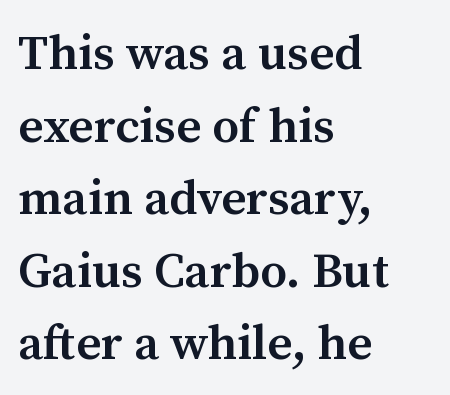
The type family on display is of the serif kind. The letters stand upright; this is a roman face. Left-aligned paragraph, ragged on the right. Looks like regular typesetting: each glyph gets only the width it needs.
